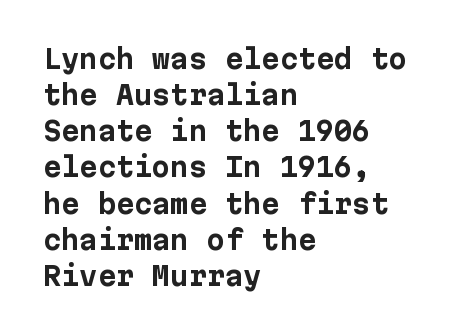
Clear beneath every line of the passage. The typography opts for an upright posture over an oblique one. Evenly set lines give the paragraph a standard silhouette. Standard letterfit; no display-style spreading of the glyphs. The compositor pushed each line to the left boundary.
